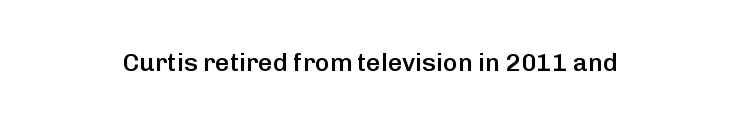
The image shows 25 px text type, upright; set normal letter spacing, not underlined.
